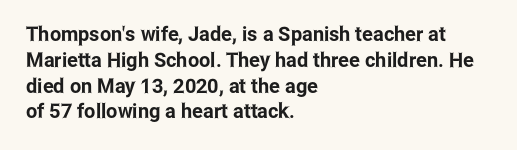
Is there any slant? The stems are plumb. Clear beneath every line of the passage. Nobody touched the tracking dial on this one. Line beginnings align vertically; line endings do not. One glance says typical: line gaps are just what's usual.
